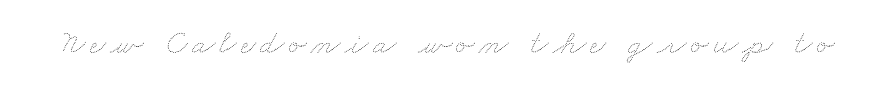
The image shows 34 px thin, wide type; set not underlined; medium stroke contrast and a small x-height.
